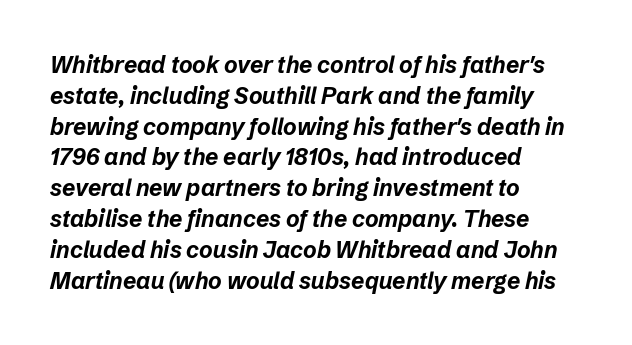
Reading down the block, your eye returns to a fixed left position each line. Slanted lettering throughout. Each word holds together tightly as a unit, with standard inter-letter gaps. Words float on clear page, feet unadorned. Whoever set this chose a conventional vertical rhythm. Typesetter's note: full bold, strokes at maximum text heaviness.
